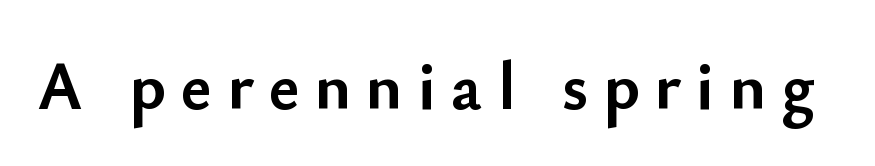
{"serif": "no", "italic": "no", "bold": "yes", "weight": "semibold", "width": "normal", "stroke_contrast": "low", "x_height": "small", "monospaced": "no", "underline": "no", "letter_spacing": "wide", "letter_spacing_em": 0.22, "glyph_px": 68}
